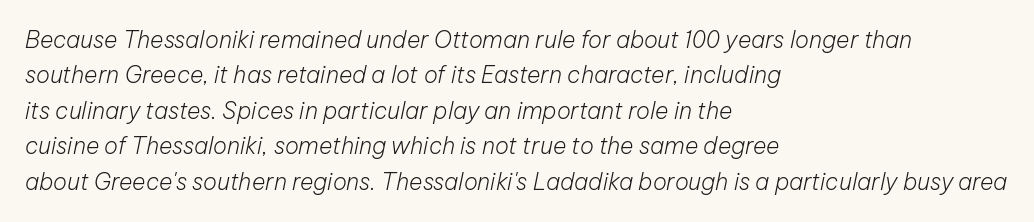
Q: Is the text bold? A: No.
Q: Is the text italic (slanted)? A: Yes, it leans right by about 12 degrees.
Q: Is the text underlined? A: No.
Q: How is the paragraph aligned? A: Left-aligned.
Q: Is the spacing between letters normal or unusually wide? A: Normal.
Q: Is the spacing between lines tight, normal or loose? A: Normal.
